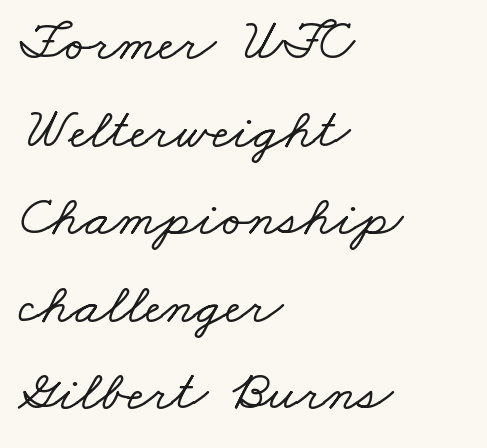
Q: Is the typeface a serif or a sans-serif typeface? A: Serif.
Q: Is the text underlined? A: No.
Q: How is the paragraph aligned? A: Left-aligned.
Q: Is the spacing between letters normal or unusually wide? A: Normal.
Q: Is the spacing between lines tight, normal or loose? A: Normal.
Q: Width (condensed, normal, or wide)? A: Wide.
Q: Stroke contrast? A: Low.
Q: x-height? A: Small.
Q: Monospaced? A: No.
